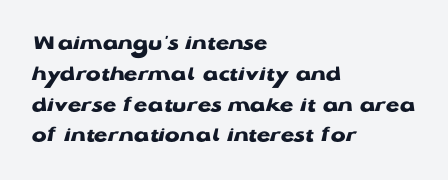
{"italic": "no", "bold": "yes", "underline": "no", "align": "left", "line_spacing": "normal", "line_spacing_ratio": 1.4, "letter_spacing": "normal", "letter_spacing_em": 0.0, "glyph_px": 22}
